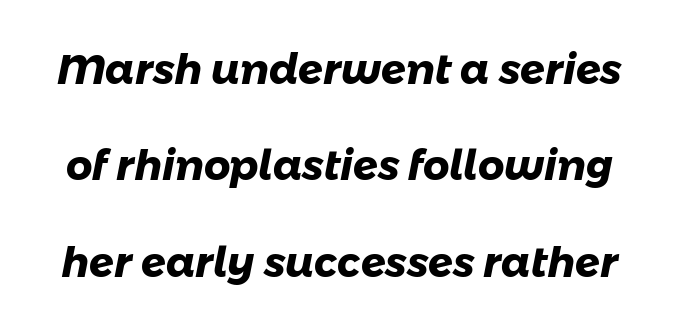
The image shows 41 px heavy sans-serif type; set loose line spacing (2.35x), normal letter spacing, not underlined; low stroke contrast and a medium x-height.
